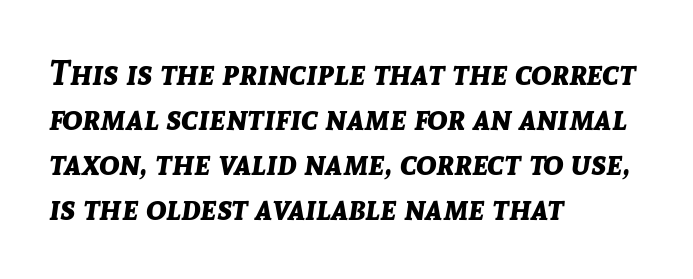
Q: Is the text bold? A: Yes.
Q: Is the text italic (slanted)? A: Yes, it leans right by about 8 degrees.
Q: Is the text underlined? A: No.
Q: How is the paragraph aligned? A: Left-aligned.
Q: Is the spacing between letters normal or unusually wide? A: Normal.
Q: Is the spacing between lines tight, normal or loose? A: Normal.
Q: Width (condensed, normal, or wide)? A: Normal.
Q: Stroke contrast? A: Low.
Q: x-height? A: Medium.
Q: Monospaced? A: No.
